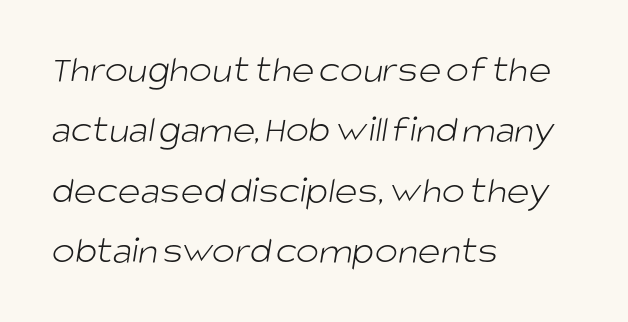
The image shows 39 px light sans-serif type; set left-aligned, normal line spacing (1.55x), normal letter spacing, not underlined; low stroke contrast and a large x-height.
